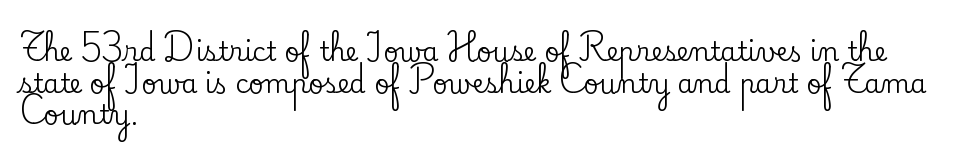
Q: Is the text italic (slanted)? A: No, it is upright.
Q: Is the text underlined? A: No.
Q: How is the paragraph aligned? A: Left-aligned.
Q: Is the spacing between letters normal or unusually wide? A: Normal.
